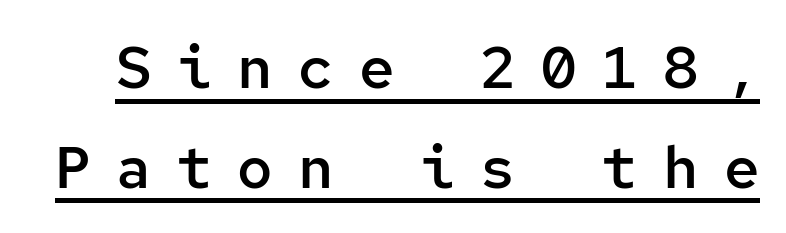
{"serif": "no", "italic": "no", "bold": "semi", "weight": "semibold", "width": "normal", "stroke_contrast": "low", "x_height": "medium", "monospaced": "yes", "underline": "yes", "line_spacing": "normal", "line_spacing_ratio": 1.69, "letter_spacing": "wide", "letter_spacing_em": 0.43, "glyph_px": 59}
